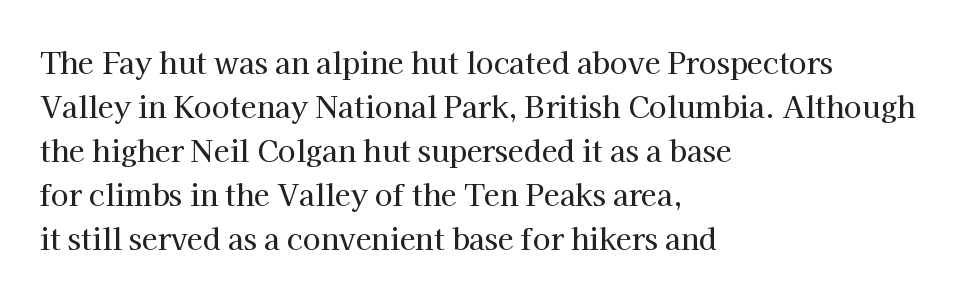
The image shows 29 px serif type, upright; set left-aligned, normal line spacing (1.52x), normal letter spacing, not underlined; high stroke contrast and a medium x-height.
